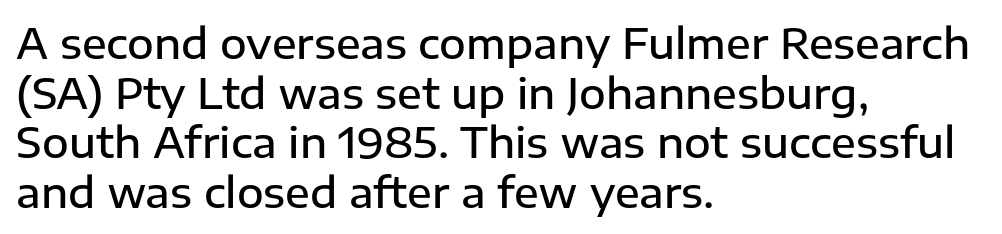
The foot of each line stays bare and open. One-word summary of the alignment: left. Check where the strokes stop: nothing finishes them off — pure sans. Summary of weight: moderately heavy, a semibold. Do the letters lean? They stand straight. Each letter keeps its own natural width here, so spacing adapts to shape.
